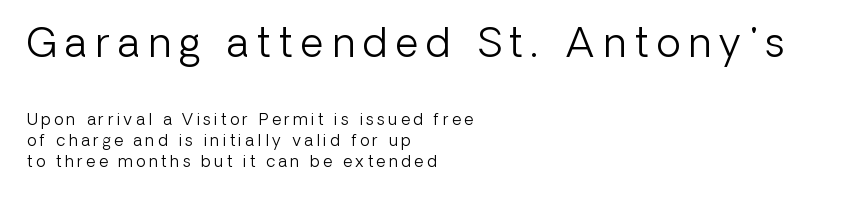
The image shows 40 px light sans-serif type, upright; set left-aligned, normal line spacing (1.34x), unusually wide letter spacing (+0.21 em), not underlined; the first (top) block is 2.5x larger; low stroke contrast and a medium x-height.
